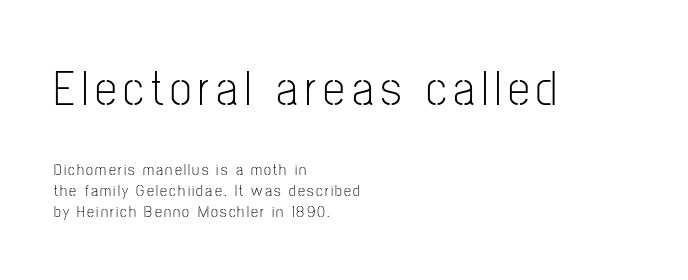
{"serif": "no", "italic": "no", "bold": "no", "weight": "light", "width": "condensed", "stroke_contrast": "low", "x_height": "medium", "monospaced": "no", "underline": "no", "align": "left", "line_spacing": "normal", "line_spacing_ratio": 1.32, "larger_block": "first", "size_ratio": 3.06, "glyph_px": 49}
